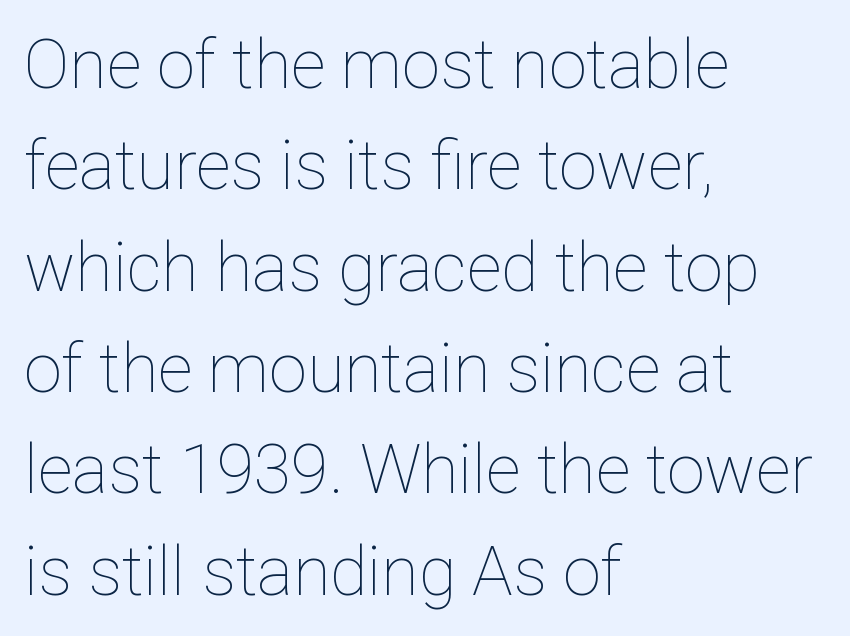
{"italic": "no", "bold": "no", "weight": "thin", "width": "normal", "stroke_contrast": "low", "x_height": "medium", "monospaced": "no", "underline": "no", "align": "left", "line_spacing": "normal", "line_spacing_ratio": 1.49, "letter_spacing": "normal", "letter_spacing_em": 0.0, "glyph_px": 68}
